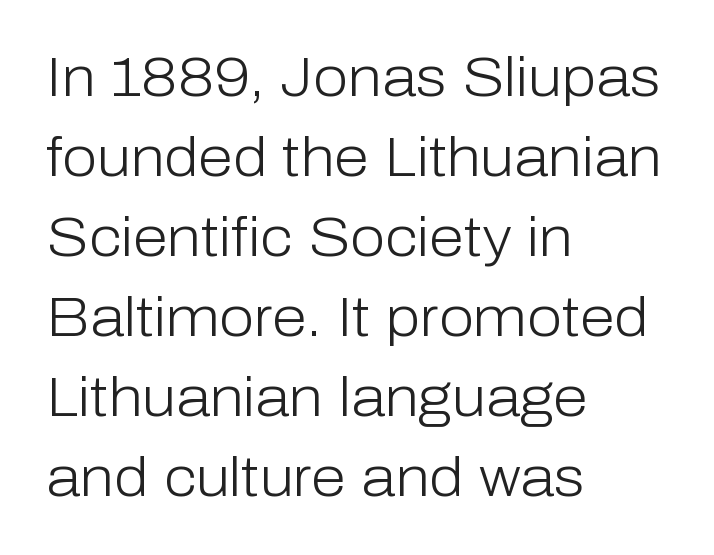
The gaps between neighbouring characters are ordinary and unremarkable. No italicization has been applied; the sample stays upright. Caption: multi-line text, flush left, ragged right. Character widths vary here, with narrow letters taking less room than wide ones. Underlining? Definitely not there. Letters have the restrained weight of plain body copy at most.
